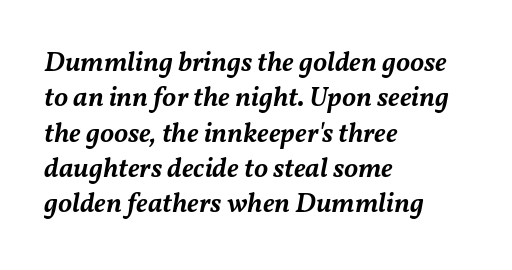
Q: Is the text bold? A: Semi-bold.
Q: Is the text italic (slanted)? A: Yes, it leans right by about 11 degrees.
Q: Is the text underlined? A: No.
Q: How is the paragraph aligned? A: Left-aligned.
Q: Is the spacing between letters normal or unusually wide? A: Normal.
Q: Is the spacing between lines tight, normal or loose? A: Normal.
Q: Width (condensed, normal, or wide)? A: Normal.
Q: Stroke contrast? A: Medium.
Q: x-height? A: Medium.
Q: Monospaced? A: No.
